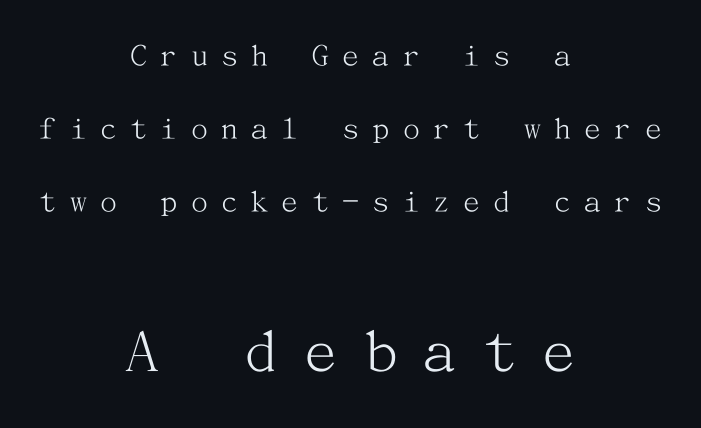
The image shows 67 px light serif type, upright; set centered, loose line spacing (2.15x), unusually wide letter spacing (+0.39 em), not underlined; the second (bottom) block is 1.97x larger; medium stroke contrast and a medium x-height.
